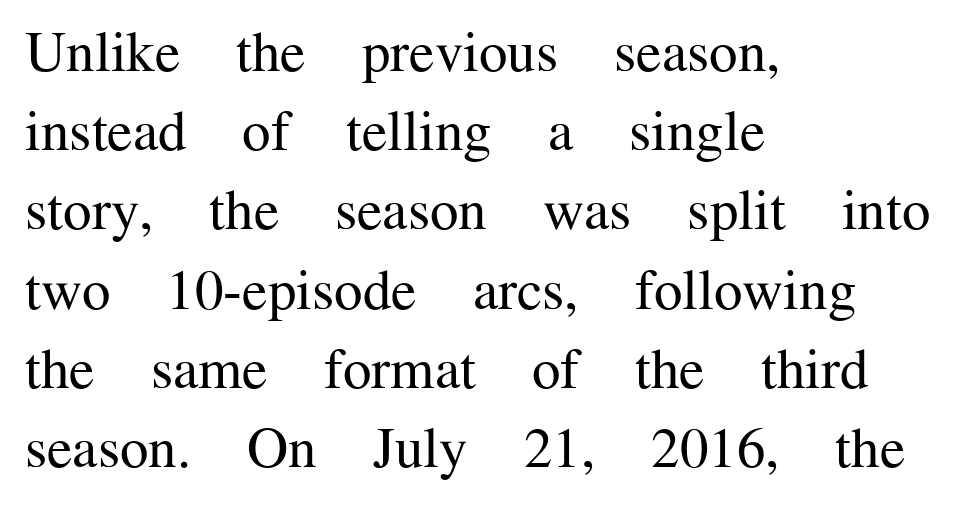
The image shows 57 px regular-weight serif type, upright; set left-aligned, normal line spacing (1.39x), normal letter spacing, not underlined; medium stroke contrast and a medium x-height.
